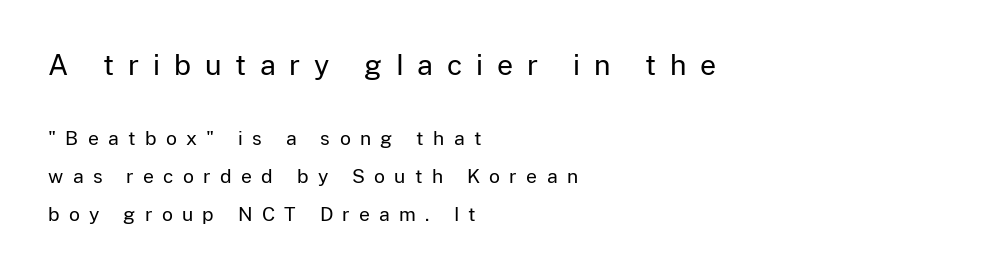
The image shows 28 px regular-weight sans-serif type, upright; set left-aligned, loose line spacing (1.99x), unusually wide letter spacing (+0.49 em), not underlined; the first (top) block is 1.47x larger; low stroke contrast and a medium x-height.
